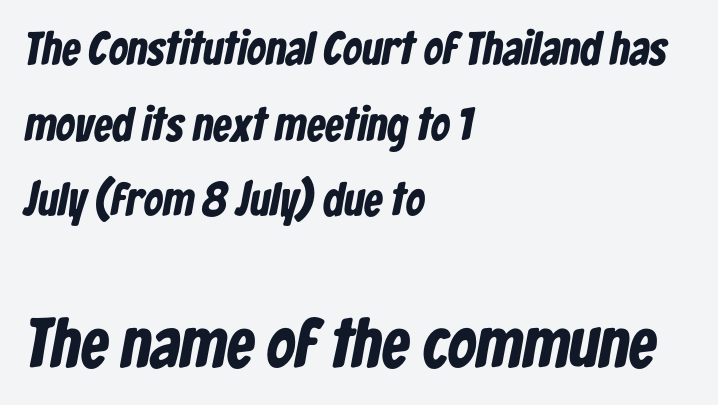
Q: Is the text bold? A: Yes.
Q: Is the typeface a serif or a sans-serif typeface? A: Sans-serif.
Q: Is the text underlined? A: No.
Q: How is the paragraph aligned? A: Left-aligned.
Q: Is the spacing between letters normal or unusually wide? A: Normal.
Q: Is the spacing between lines tight, normal or loose? A: Normal.
Q: Which block of text is set in a larger size, the first (top) or the second (bottom)? A: The second (bottom) one.
Q: Width (condensed, normal, or wide)? A: Condensed.
Q: Stroke contrast? A: Low.
Q: x-height? A: Medium.
Q: Monospaced? A: No.
